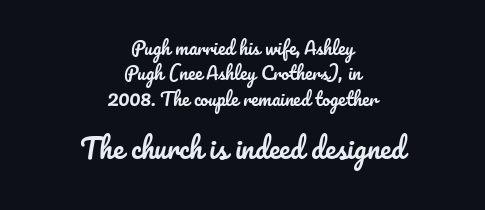
{"underline": "no", "align": "center", "line_spacing": "normal", "line_spacing_ratio": 1.41, "letter_spacing": "normal", "letter_spacing_em": 0.0, "larger_block": "second", "size_ratio": 1.5, "glyph_px": 27}
